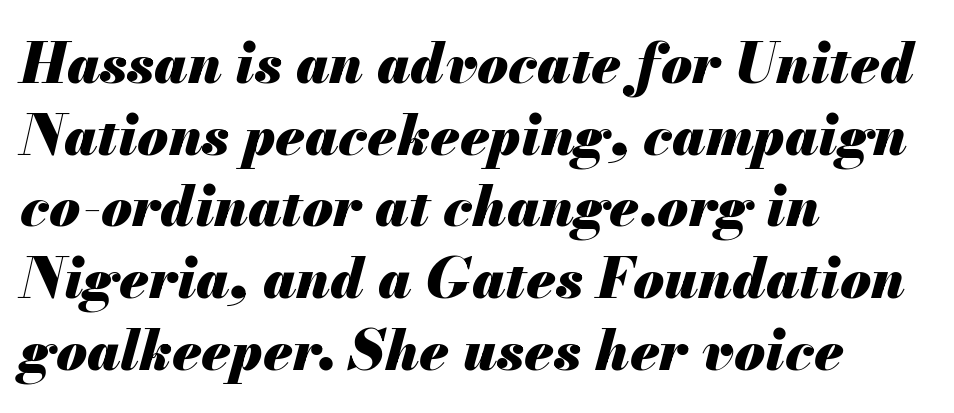
Students, observe: this is what conventionally led text looks like. A bare baseline throughout the passage. Characters follow at the spacing the type designer built in. If you drew a ruler down the left edge, every line would touch it. Strokes here are thick enough to call this a true bold. The letters are slanted; this is an italic face.
